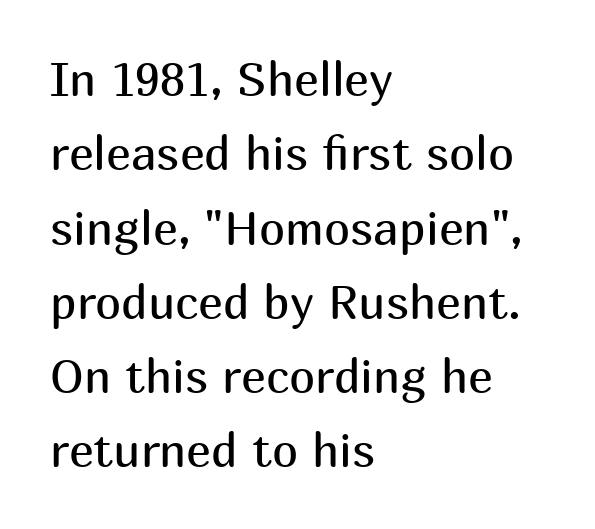
{"serif": "no", "italic": "no", "bold": "no", "weight": "regular", "width": "normal", "stroke_contrast": "medium", "x_height": "medium", "monospaced": "no", "underline": "no", "align": "left", "line_spacing": "normal", "line_spacing_ratio": 1.58, "letter_spacing": "normal", "letter_spacing_em": 0.0, "glyph_px": 47}
